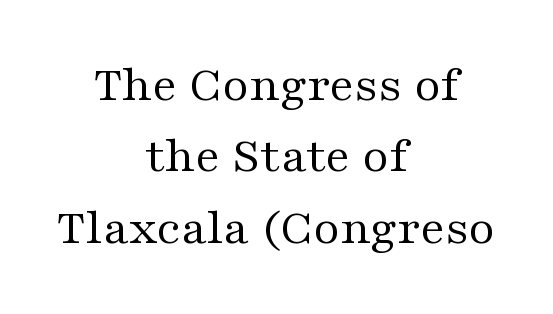
Does the lettering tilt? It doesn't — this is upright. What kind of face is this? One with serifs. Looks like regular typesetting: each glyph gets only the width it needs. The letters sit at their default tracking, neither squeezed nor spread. The setting favours the middle, as headings and verse often do. Check the space under the baseline: it is left empty.
